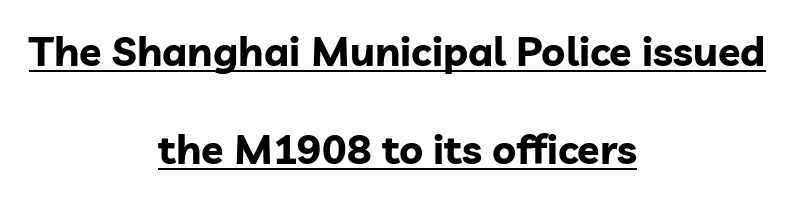
The image shows 41 px bold sans-serif type, upright; set centered, loose line spacing (2.4x), normal letter spacing, underlined; low stroke contrast and a medium x-height.
